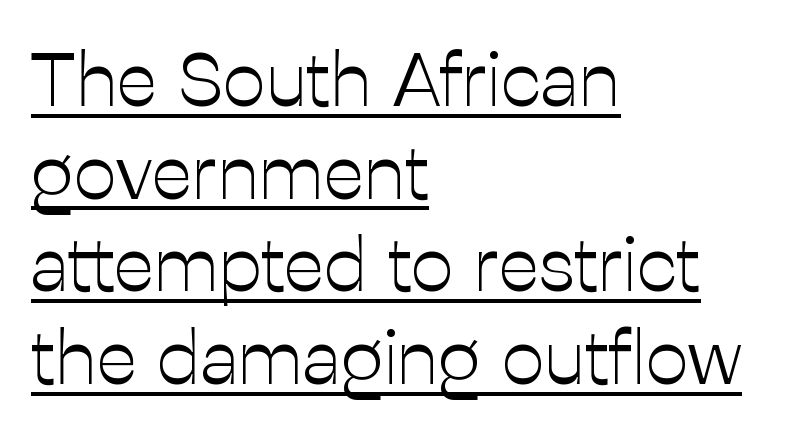
The image shows 76 px light sans-serif type, upright; set left-aligned, line spacing 1.22x, normal letter spacing, underlined; low stroke contrast and a medium x-height.
